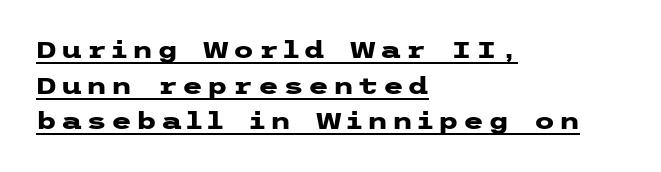
The image shows 24 px bold type, upright; set left-aligned, normal line spacing (1.48x), underlined.
